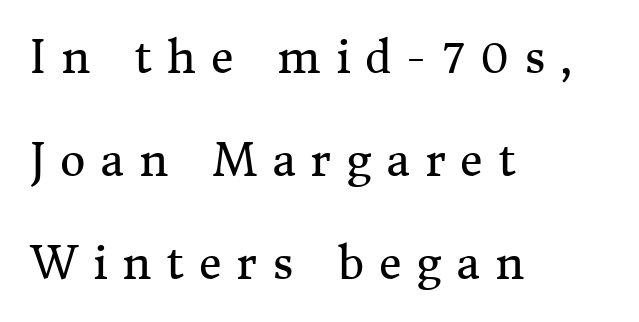
The image shows 44 px regular-weight serif type, upright; set left-aligned, loose line spacing (2.34x), unusually wide letter spacing (+0.34 em), not underlined; medium stroke contrast and a medium x-height.
